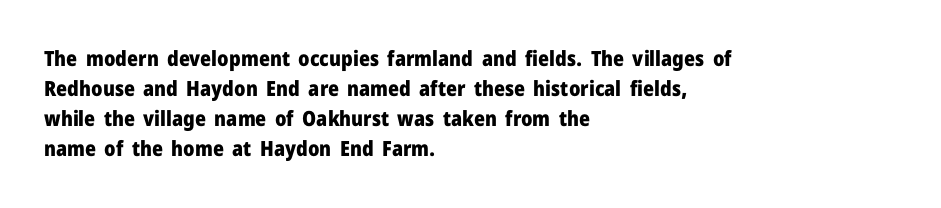
The image shows 21 px bold type, upright; set left-aligned, normal line spacing (1.43x), normal letter spacing, not underlined.
